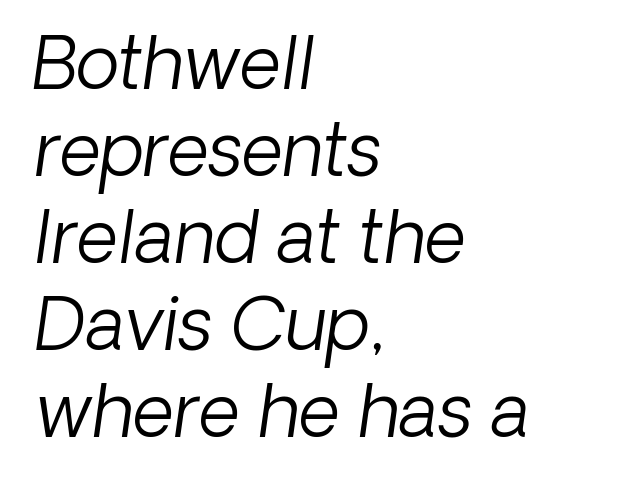
{"serif": "no", "bold": "no", "weight": "light", "width": "normal", "stroke_contrast": "low", "x_height": "medium", "monospaced": "no", "underline": "no", "align": "left", "line_spacing_ratio": 1.21, "letter_spacing": "normal", "letter_spacing_em": 0.0, "glyph_px": 72}
